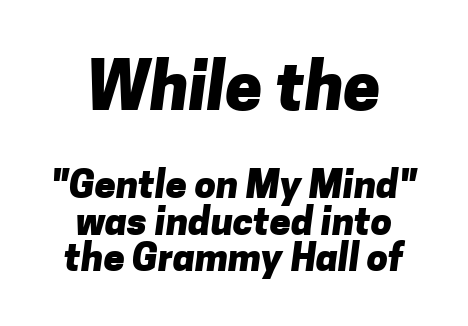
This rendering employs a face without finishing strokes, i.e., a sans-serif. Nobody touched the tracking dial on this one. The designer gave the opening block more size than the closing block. How heavy is the stroke? Heavy — this is a bold. Anything drawn beneath the words? Only blank space. Short and long lines alike share a common midpoint.
